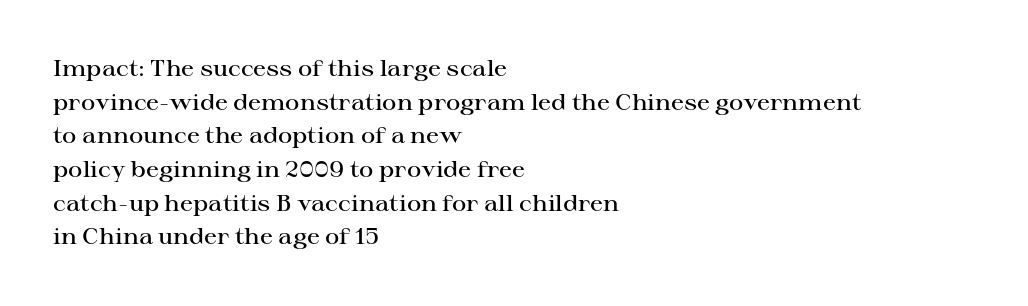
Every character sits straight up, as roman type does. Does extra space separate the letters? No, they use regular spacing. A somewhat darkened texture: the type is semibold rather than bold. A typesetter would call this leading conventional body-copy spacing.
